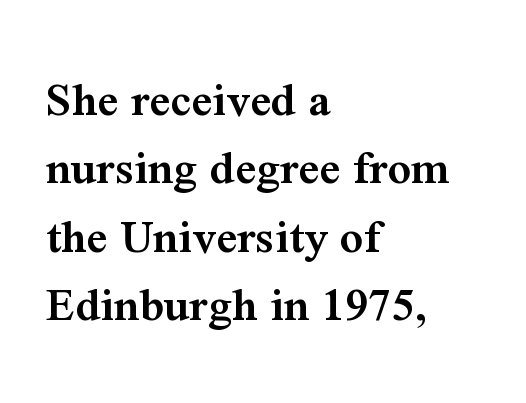
Q: Is the text bold? A: Semi-bold.
Q: Is the text italic (slanted)? A: No, it is upright.
Q: Is the typeface a serif or a sans-serif typeface? A: Serif.
Q: Is the text underlined? A: No.
Q: How is the paragraph aligned? A: Left-aligned.
Q: Is the spacing between letters normal or unusually wide? A: Normal.
Q: Is the spacing between lines tight, normal or loose? A: Normal.
Q: Width (condensed, normal, or wide)? A: Normal.
Q: Stroke contrast? A: Medium.
Q: x-height? A: Medium.
Q: Monospaced? A: No.
